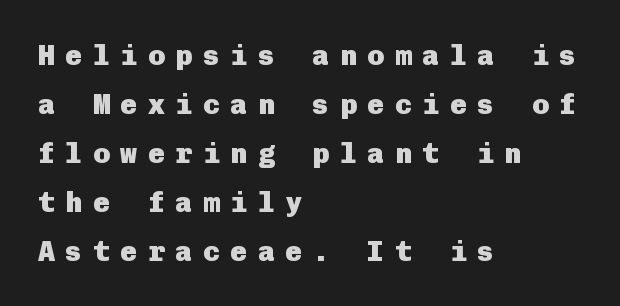
{"serif": "no", "italic": "no", "bold": "yes", "weight": "heavy", "width": "normal", "stroke_contrast": "low", "x_height": "medium", "underline": "no", "align": "left", "line_spacing_ratio": 1.75, "letter_spacing": "wide", "letter_spacing_em": 0.38, "glyph_px": 28}
